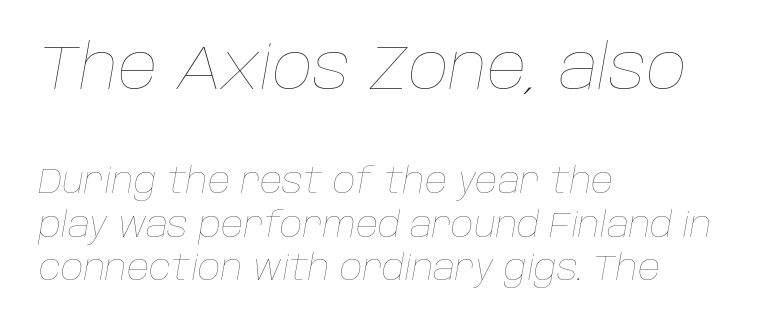
Looks like regular typesetting: each glyph gets only the width it needs. The lines in this sample share a left origin and differ only in where they stop. If you squint, the top block still reads clearly — it's the larger of the two. The letters are slanted; this is an italic face. The space beneath each line is pristine and unruled. Heaviness? Minimal to ordinary, like unemphasized prose.
